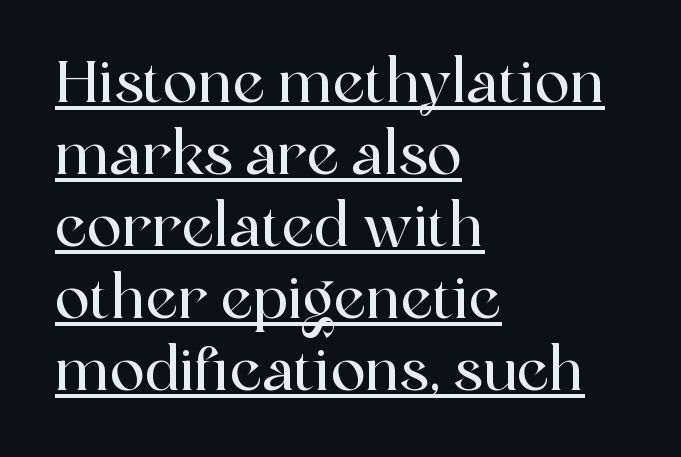
The image shows 58 px serif type, upright; set left-aligned, line spacing 1.24x, normal letter spacing, underlined; a medium x-height.
